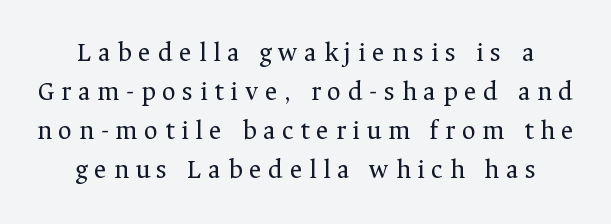
Evenly set lines give the paragraph a standard silhouette. The lettering holds an erect, upright posture throughout. Stroke thickness stays within the range of a standard reading face or lighter. Clear beneath every line of the passage. Words appear elongated and porous because spacing is wide.
